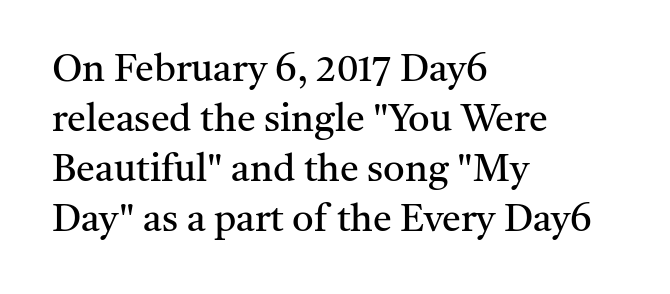
The image shows 38 px regular-weight serif type, upright; set left-aligned, normal line spacing (1.32x), normal letter spacing, not underlined; medium stroke contrast and a medium x-height.
